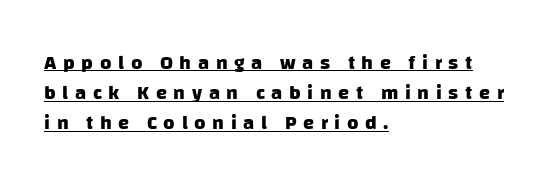
{"bold": "yes", "underline": "yes", "align": "left", "line_spacing": "normal", "line_spacing_ratio": 1.51, "letter_spacing": "wide", "letter_spacing_em": 0.33, "glyph_px": 20}
